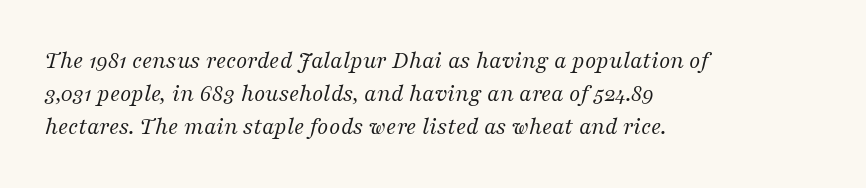
The ragged edge is on the right, which tells us the setting is flush left. The space directly below the letters is spotless. Look at the tracking — it's just the regular setting, nothing added. Line spacing here is normal.
